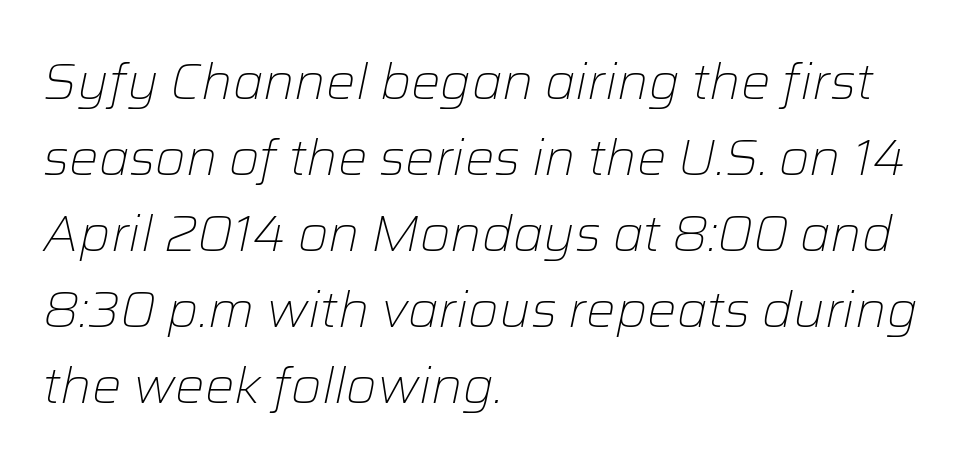
The font sits on the lighter half of the weight spectrum, regular included. Designer's note — italics engaged. Students, note that the glyphs here touch the page at normal intervals. A typesetter would call this proportional, since set widths differ per character. Glance below the letters and you will spot only blank space.
